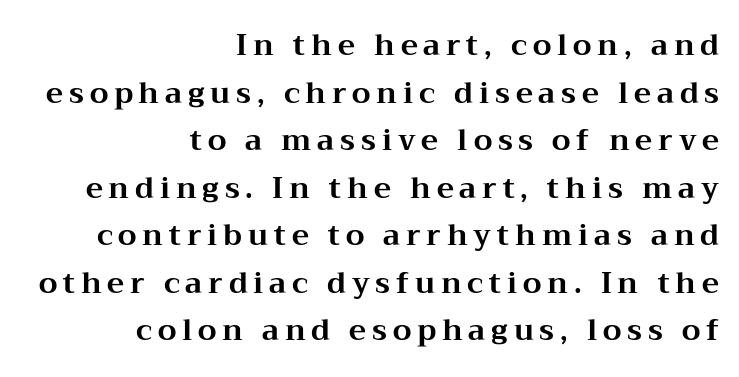
The image shows 29 px bold, wide serif type, upright; set right-aligned, normal line spacing (1.64x), unusually wide letter spacing (+0.2 em), not underlined; medium stroke contrast and a medium x-height.
